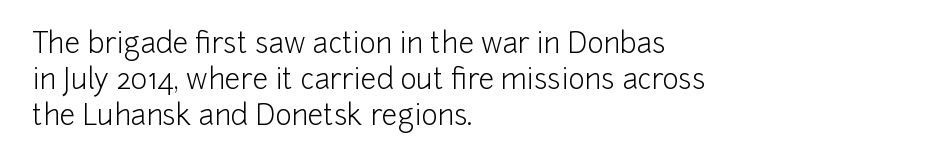
Q: Is the text bold? A: No.
Q: Is the text italic (slanted)? A: No, it is upright.
Q: Is the typeface a serif or a sans-serif typeface? A: Sans-serif.
Q: Is the text underlined? A: No.
Q: How is the paragraph aligned? A: Left-aligned.
Q: Is the spacing between letters normal or unusually wide? A: Normal.
Q: Is the spacing between lines tight, normal or loose? A: Normal.
Q: Width (condensed, normal, or wide)? A: Normal.
Q: Stroke contrast? A: Low.
Q: x-height? A: Medium.
Q: Monospaced? A: No.
